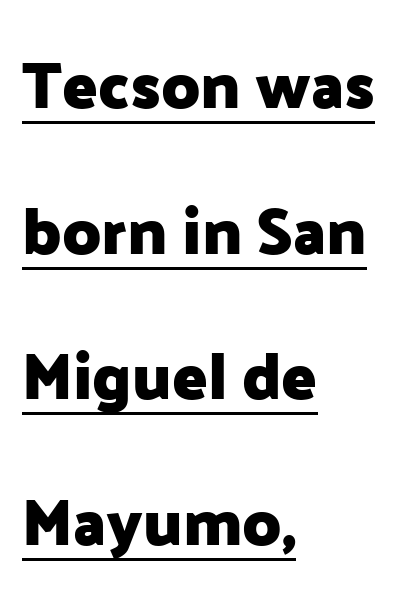
{"serif": "no", "italic": "no", "bold": "yes", "weight": "heavy", "width": "normal", "stroke_contrast": "low", "x_height": "medium", "monospaced": "no", "underline": "yes", "align": "left", "line_spacing": "loose", "line_spacing_ratio": 2.24, "letter_spacing": "normal", "letter_spacing_em": 0.0, "glyph_px": 65}
